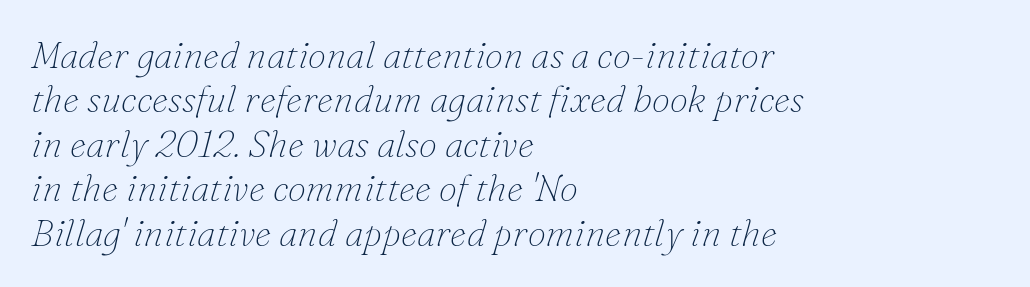
The image shows 37 px thin serif type, italic (leaning right); set left-aligned, line spacing 1.2x, normal letter spacing, not underlined; low stroke contrast and a small x-height.
